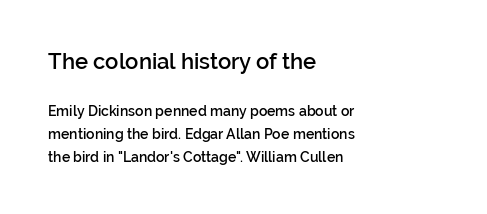
Posture: upright roman. These words are printed semibold, heavier than regular yet not bold. Baseline-to-baseline distance is the conventional proportion of letter height. The emphasis by scale lands on block number one, above.
